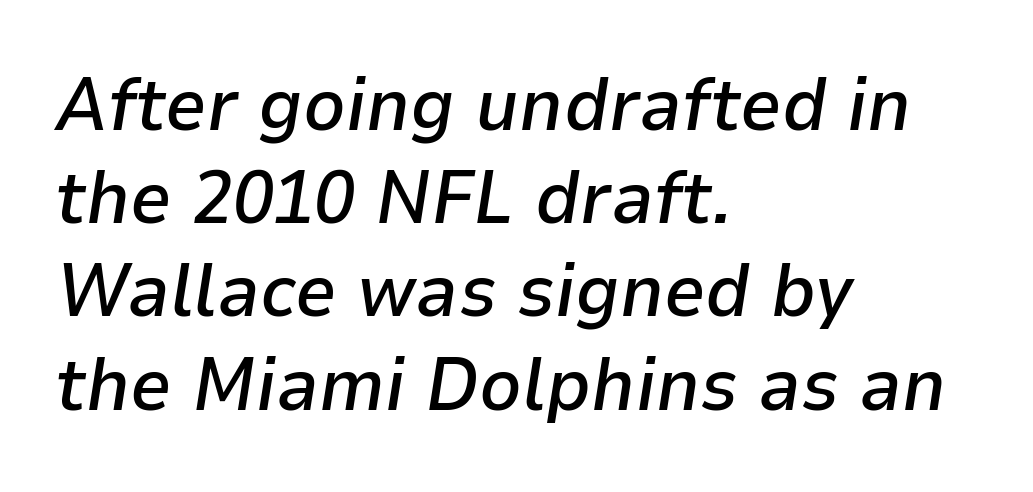
{"italic": "yes", "lean": "right", "slant_degrees": 9, "bold": "semi", "weight": "semibold", "width": "normal", "stroke_contrast": "low", "x_height": "medium", "monospaced": "no", "underline": "no", "align": "left", "line_spacing": "normal", "line_spacing_ratio": 1.26, "letter_spacing": "normal", "letter_spacing_em": 0.0, "glyph_px": 74}
